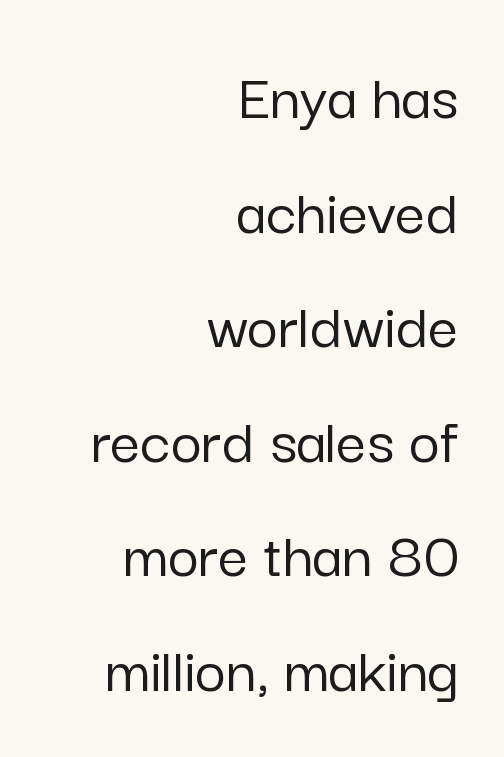
Q: Is the text italic (slanted)? A: No, it is upright.
Q: Is the typeface a serif or a sans-serif typeface? A: Sans-serif.
Q: Is the text underlined? A: No.
Q: How is the paragraph aligned? A: Right-aligned.
Q: Is the spacing between letters normal or unusually wide? A: Normal.
Q: Width (condensed, normal, or wide)? A: Normal.
Q: Stroke contrast? A: Low.
Q: x-height? A: Medium.
Q: Monospaced? A: No.
